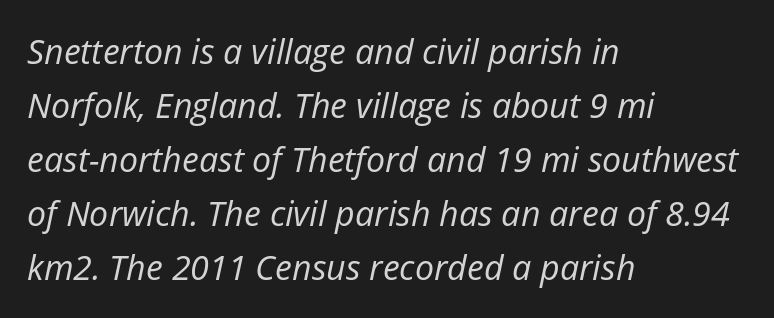
Q: Is the text bold? A: No.
Q: Is the text italic (slanted)? A: Yes, it leans right by about 12 degrees.
Q: Is the text underlined? A: No.
Q: How is the paragraph aligned? A: Left-aligned.
Q: Is the spacing between letters normal or unusually wide? A: Normal.
Q: Is the spacing between lines tight, normal or loose? A: Normal.
Q: Width (condensed, normal, or wide)? A: Normal.
Q: Stroke contrast? A: Low.
Q: x-height? A: Medium.
Q: Monospaced? A: No.
